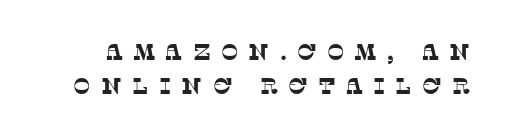
Q: Is the text underlined? A: No.
Q: Is the spacing between letters normal or unusually wide? A: Unusually wide.
Q: Is the spacing between lines tight, normal or loose? A: Normal.
